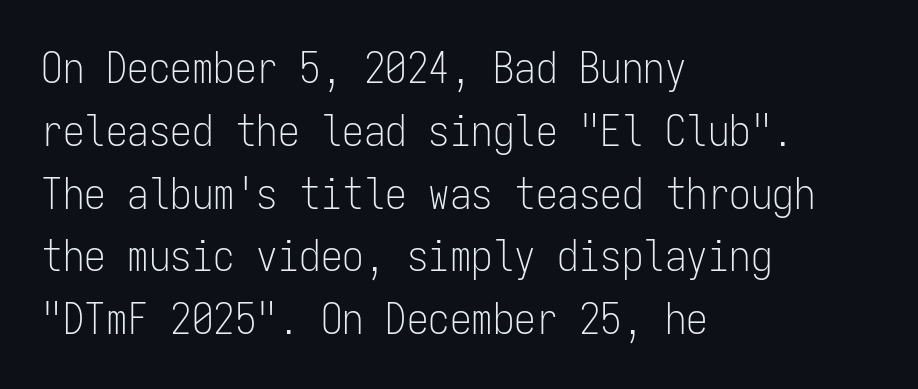
{"serif": "no", "italic": "no", "bold": "no", "weight": "light", "width": "condensed", "stroke_contrast": "low", "x_height": "medium", "monospaced": "yes", "underline": "no", "align": "left", "line_spacing": "normal", "line_spacing_ratio": 1.46, "letter_spacing": "normal", "letter_spacing_em": 0.0, "glyph_px": 43}
